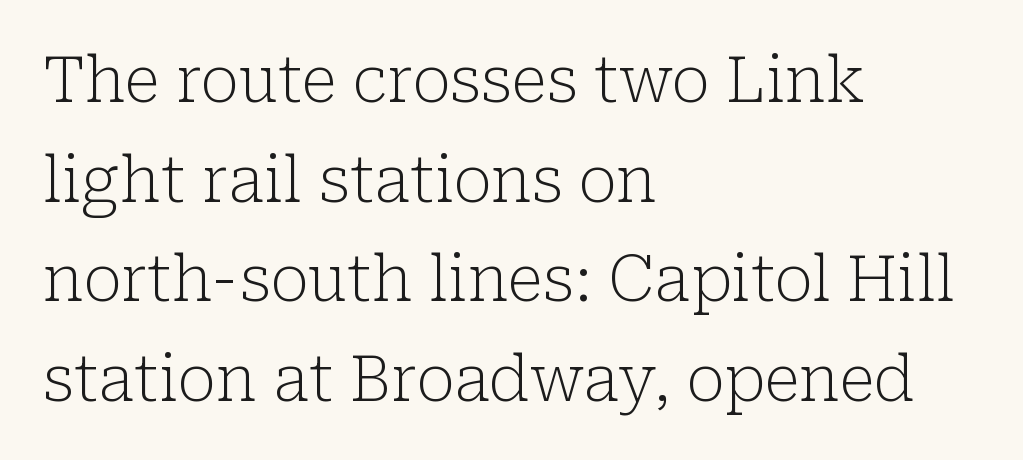
Q: Is the text bold? A: No.
Q: Is the text italic (slanted)? A: No, it is upright.
Q: Is the typeface a serif or a sans-serif typeface? A: Serif.
Q: Is the text underlined? A: No.
Q: How is the paragraph aligned? A: Left-aligned.
Q: Is the spacing between letters normal or unusually wide? A: Normal.
Q: Is the spacing between lines tight, normal or loose? A: Normal.
Q: Width (condensed, normal, or wide)? A: Normal.
Q: Stroke contrast? A: Low.
Q: x-height? A: Medium.
Q: Monospaced? A: No.
